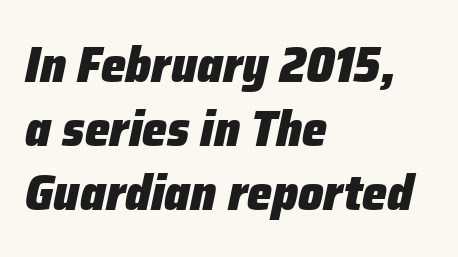
Q: Is the text bold? A: Yes.
Q: Is the text italic (slanted)? A: Yes, it leans right by about 12 degrees.
Q: Is the text underlined? A: No.
Q: How is the paragraph aligned? A: Left-aligned.
Q: Is the spacing between letters normal or unusually wide? A: Normal.
Q: Is the spacing between lines tight, normal or loose? A: Normal.
Q: Width (condensed, normal, or wide)? A: Normal.
Q: Stroke contrast? A: Low.
Q: x-height? A: Medium.
Q: Monospaced? A: No.
